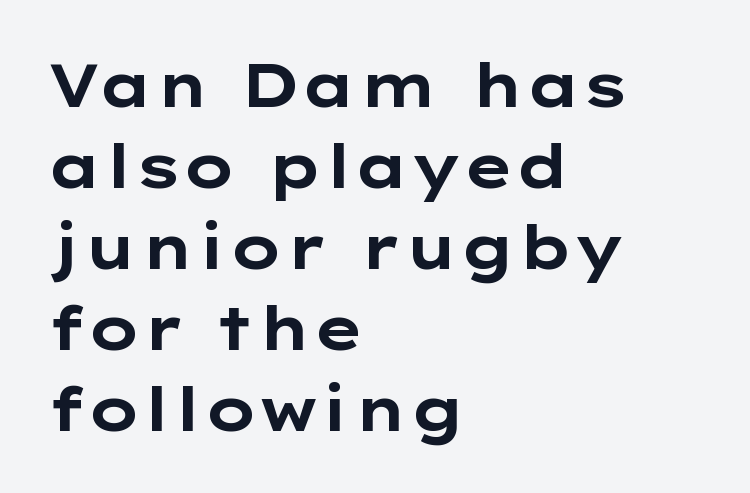
{"serif": "no", "italic": "no", "bold": "yes", "weight": "bold", "width": "wide", "stroke_contrast": "low", "x_height": "medium", "monospaced": "no", "underline": "no", "align": "left", "line_spacing": "normal", "line_spacing_ratio": 1.35, "letter_spacing": "normal", "letter_spacing_em": 0.0, "glyph_px": 60}
